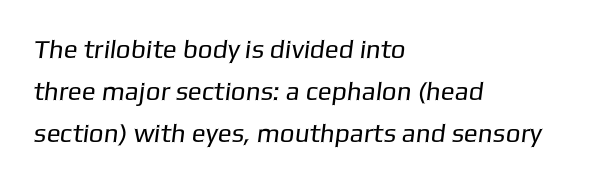
Q: Is the text bold? A: No.
Q: Is the text underlined? A: No.
Q: How is the paragraph aligned? A: Left-aligned.
Q: Is the spacing between letters normal or unusually wide? A: Normal.
Q: Is the spacing between lines tight, normal or loose? A: Normal.
